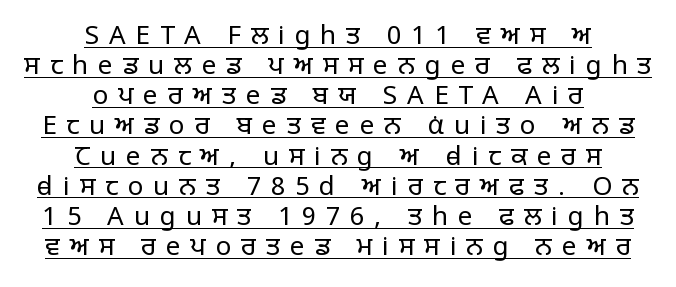
A student would call this center alignment; a typographer would say set centered. Upright lettering throughout. The characters are drawn with everyday or finer stroke widths. Notice how a bar underscores the lettering throughout. Observe the wide spacing: letters keep a clear distance from each other.
